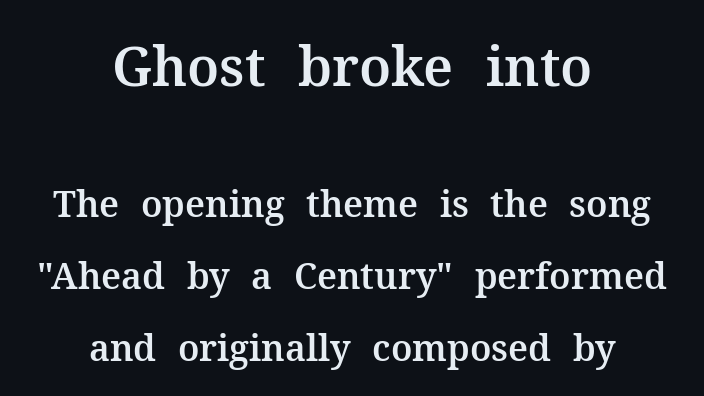
The image shows 54 px serif type, upright; set centered, loose line spacing (2.01x), normal letter spacing, not underlined; the first (top) block is 1.5x larger; medium stroke contrast and a medium x-height.
